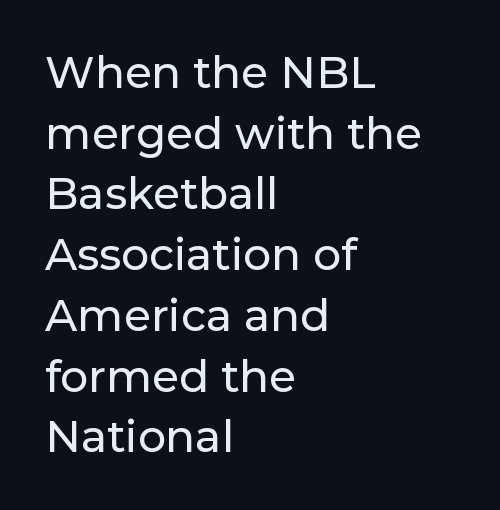
{"serif": "no", "italic": "no", "width": "normal", "stroke_contrast": "low", "x_height": "medium", "monospaced": "no", "underline": "no", "align": "left", "line_spacing": "normal", "line_spacing_ratio": 1.38, "letter_spacing": "normal", "letter_spacing_em": 0.0, "glyph_px": 44}
